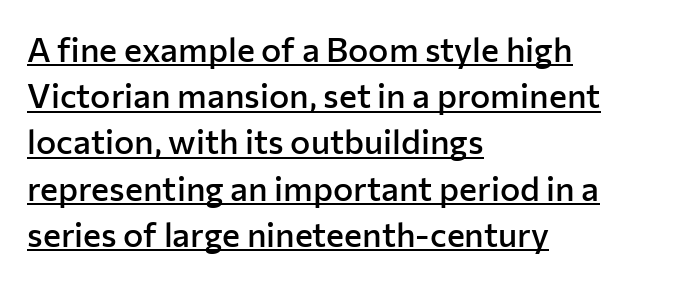
Q: Is the text bold? A: Semi-bold.
Q: Is the text italic (slanted)? A: No, it is upright.
Q: Is the typeface a serif or a sans-serif typeface? A: Sans-serif.
Q: Is the text underlined? A: Yes.
Q: How is the paragraph aligned? A: Left-aligned.
Q: Is the spacing between letters normal or unusually wide? A: Normal.
Q: Is the spacing between lines tight, normal or loose? A: Normal.
Q: Width (condensed, normal, or wide)? A: Normal.
Q: Stroke contrast? A: Low.
Q: x-height? A: Medium.
Q: Monospaced? A: No.
